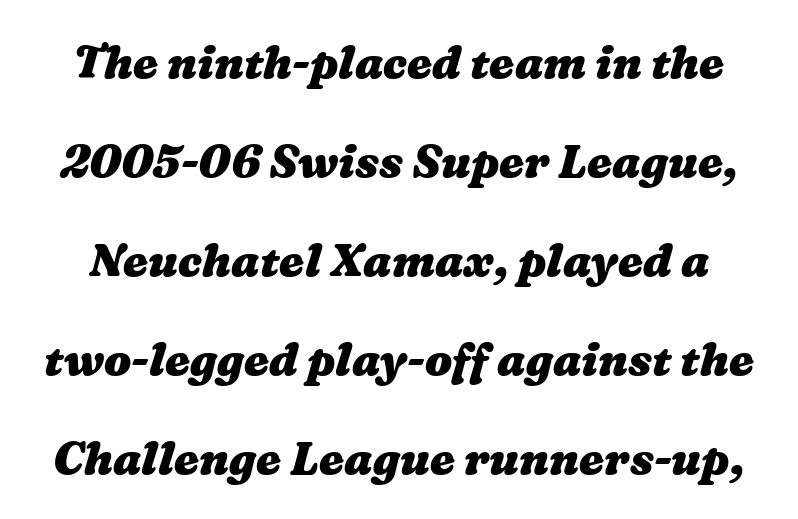
{"bold": "yes", "weight": "heavy", "width": "wide", "stroke_contrast": "medium", "x_height": "medium", "monospaced": "no", "underline": "no", "line_spacing": "loose", "line_spacing_ratio": 2.2, "letter_spacing": "normal", "letter_spacing_em": 0.0, "glyph_px": 45}
